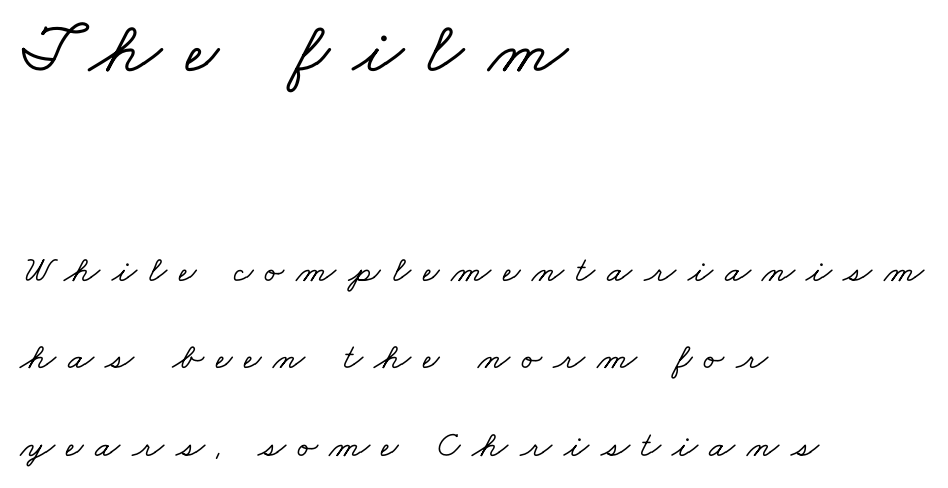
{"serif": "yes", "width": "wide", "stroke_contrast": "low", "x_height": "small", "monospaced": "no", "underline": "no", "align": "left", "line_spacing": "loose", "line_spacing_ratio": 2.37, "letter_spacing": "wide", "letter_spacing_em": 0.32, "larger_block": "first", "size_ratio": 2.0, "glyph_px": 74}
